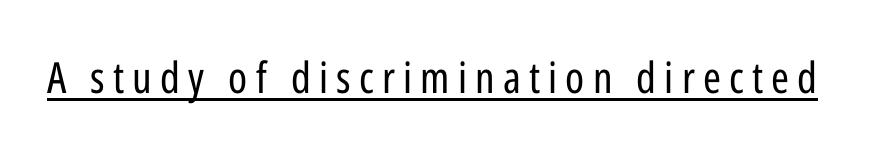
{"serif": "no", "italic": "no", "bold": "no", "weight": "regular", "width": "condensed", "stroke_contrast": "low", "x_height": "medium", "monospaced": "no", "underline": "yes", "glyph_px": 43}
